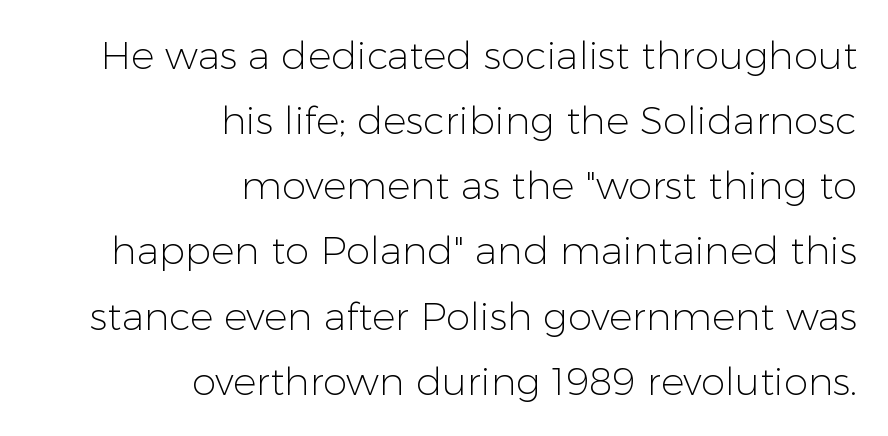
The letters advance in unequal steps, a hallmark of proportional type. Tall strokes in this sample are plumb rather than angled. This rendering leaves character spacing at its baseline value. A student would call this right alignment; a typographer would say flush right, rag left. Think standard paragraph weight, or any step lighter than that. Descenders are the only things crossing below the line.
